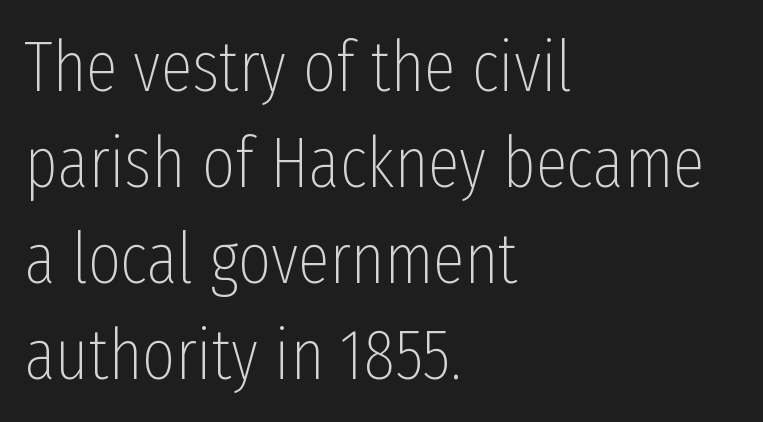
The image shows 71 px thin, condensed sans-serif type, upright; set left-aligned, normal line spacing (1.35x), normal letter spacing, not underlined; low stroke contrast and a medium x-height.
